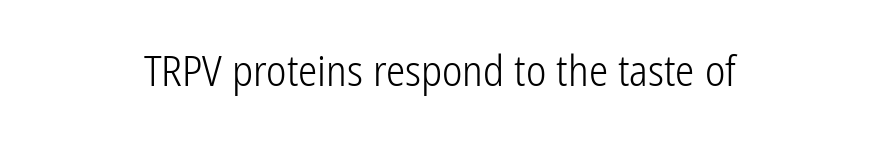
{"serif": "no", "italic": "no", "bold": "no", "weight": "light", "width": "condensed", "stroke_contrast": "low", "x_height": "medium", "monospaced": "no", "underline": "no", "letter_spacing": "normal", "letter_spacing_em": 0.0, "glyph_px": 43}
